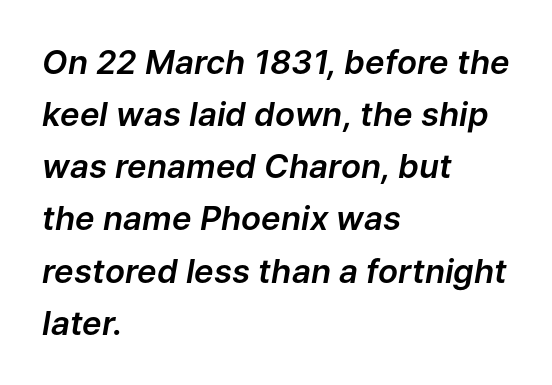
The rows are spaced the way most documents space them. A student would call this left alignment; a typographer would say flush left, rag right. The face used here is proportionally spaced, like ordinary book or web type. There is no visible air inserted between adjacent glyphs. The area under the type is left untouched.
